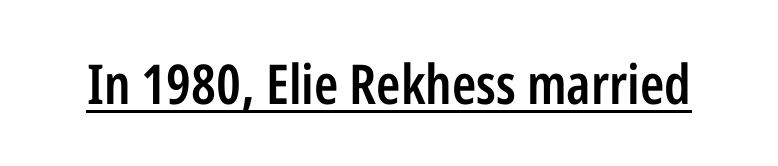
Q: Is the text bold? A: Semi-bold.
Q: Is the text italic (slanted)? A: No, it is upright.
Q: Is the typeface a serif or a sans-serif typeface? A: Sans-serif.
Q: Is the text underlined? A: Yes.
Q: Is the spacing between letters normal or unusually wide? A: Normal.
Q: Width (condensed, normal, or wide)? A: Condensed.
Q: Stroke contrast? A: Low.
Q: x-height? A: Medium.
Q: Monospaced? A: No.
